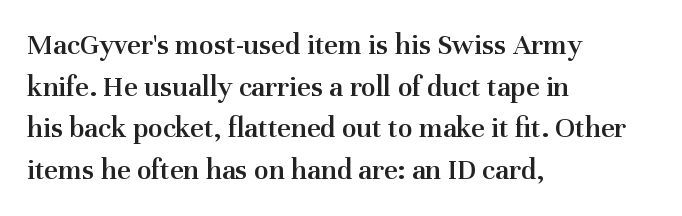
The image shows 30 px semibold serif type, upright; set left-aligned, normal line spacing (1.39x), normal letter spacing, not underlined; medium stroke contrast and a medium x-height.
